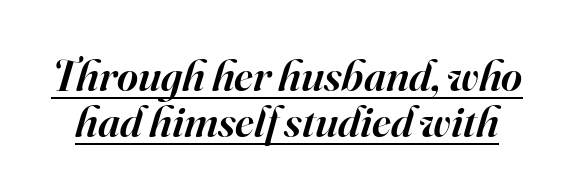
Nobody touched the tracking dial on this one. The typesetter has applied underlining to the passage shown. You can tell from the footed stems that serif type was used. These lines huddle together more closely than default settings would place them. Spacing verdict: proportional, widths tailored to each character.
